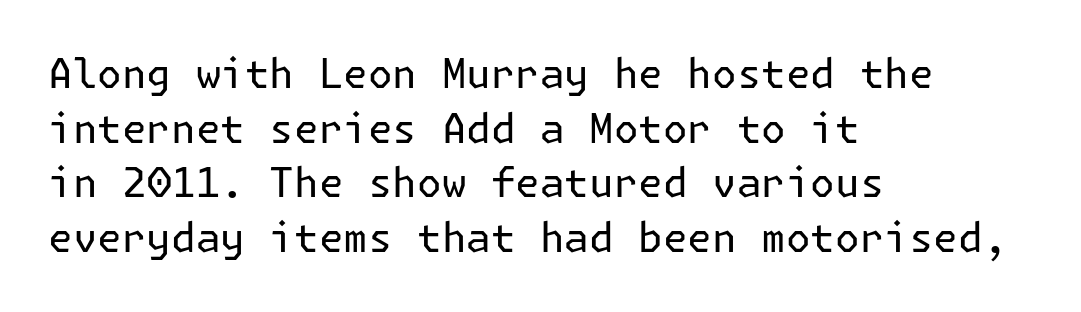
{"serif": "no", "italic": "no", "bold": "no", "weight": "regular", "width": "normal", "stroke_contrast": "low", "x_height": "medium", "underline": "no", "align": "left", "line_spacing": "normal", "line_spacing_ratio": 1.33, "letter_spacing": "normal", "letter_spacing_em": 0.0, "glyph_px": 41}
